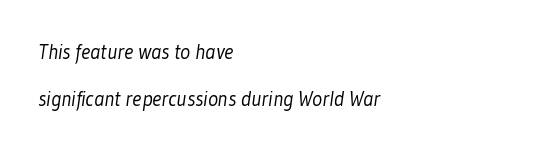
{"bold": "no", "underline": "no", "align": "left", "line_spacing": "loose", "line_spacing_ratio": 2.25, "letter_spacing": "normal", "letter_spacing_em": 0.0, "glyph_px": 21}
